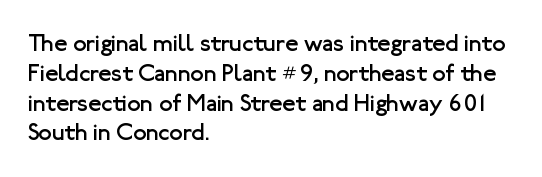
If you drew a line through each stem, it would be perfectly vertical. Tracking value appears to be zero — textbook default spacing. The rag falls on the right side of this text block. The face looks like a standard text weight, possibly lighter. The string is rendered with underlining switched off.
